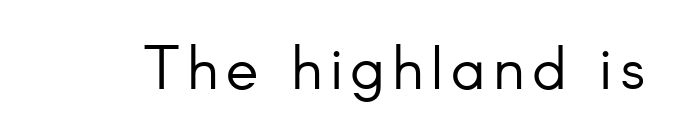
The image shows 61 px light sans-serif type, upright; set not underlined; low stroke contrast and a small x-height.
